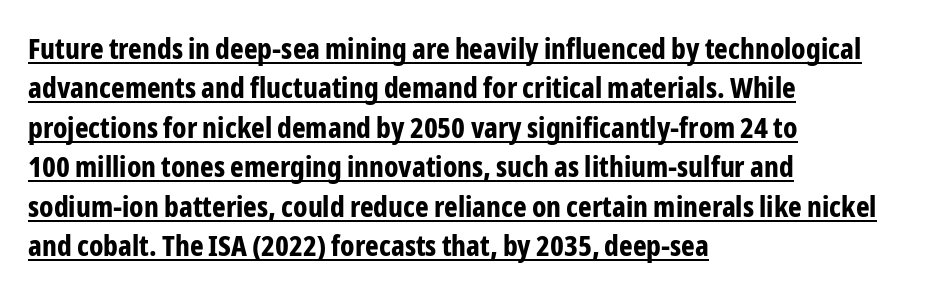
The image shows 29 px bold, condensed sans-serif type, upright; set left-aligned, normal line spacing (1.36x), normal letter spacing, underlined; low stroke contrast and a medium x-height.
